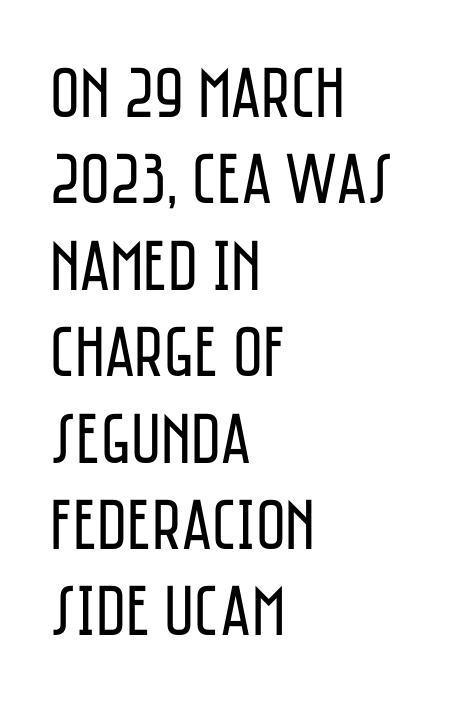
Q: Is the text bold? A: No.
Q: Is the text italic (slanted)? A: No, it is upright.
Q: Is the typeface a serif or a sans-serif typeface? A: Sans-serif.
Q: Is the text underlined? A: No.
Q: How is the paragraph aligned? A: Left-aligned.
Q: Is the spacing between letters normal or unusually wide? A: Normal.
Q: Width (condensed, normal, or wide)? A: Condensed.
Q: Stroke contrast? A: Low.
Q: x-height? A: Large.
Q: Monospaced? A: No.
